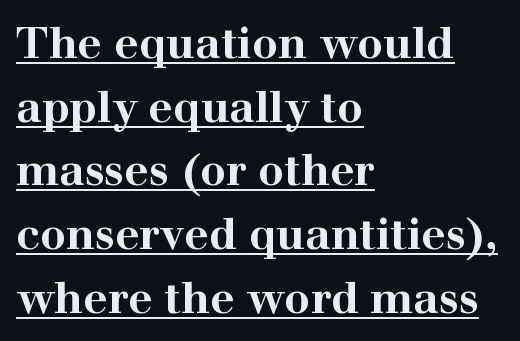
The image shows 43 px bold, wide serif type, upright; set left-aligned, normal line spacing (1.48x), normal letter spacing, underlined; high stroke contrast and a medium x-height.
